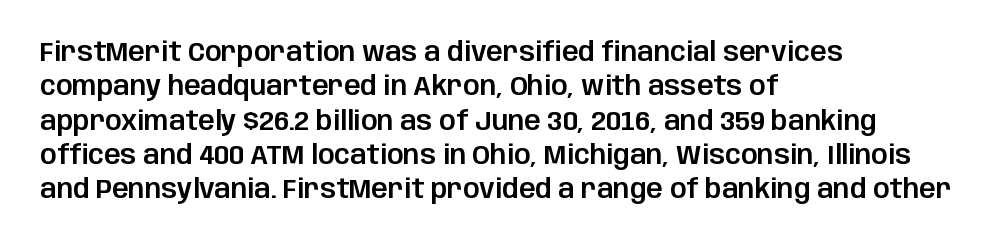
{"italic": "no", "underline": "no", "align": "left", "line_spacing": "normal", "line_spacing_ratio": 1.32, "letter_spacing": "normal", "letter_spacing_em": 0.0, "glyph_px": 26}
